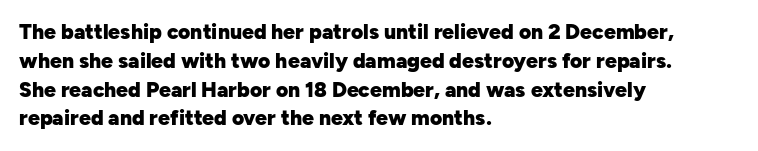
Leftover space on each line is placed entirely after the last word. The baseline area is clear. Tracking value appears to be zero — textbook default spacing. Is the type bold? Yes — the strokes are clearly thick and heavy.
